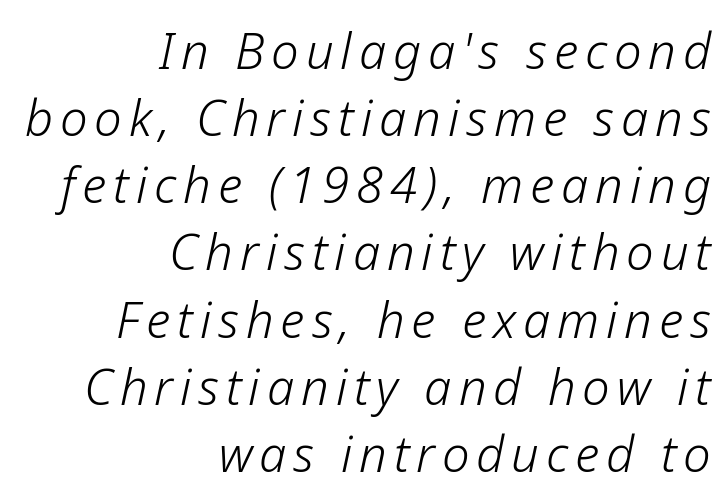
{"italic": "yes", "lean": "right", "slant_degrees": 12, "bold": "no", "weight": "light", "width": "normal", "stroke_contrast": "low", "x_height": "medium", "monospaced": "no", "underline": "no", "align": "right", "line_spacing": "normal", "line_spacing_ratio": 1.37, "glyph_px": 49}
